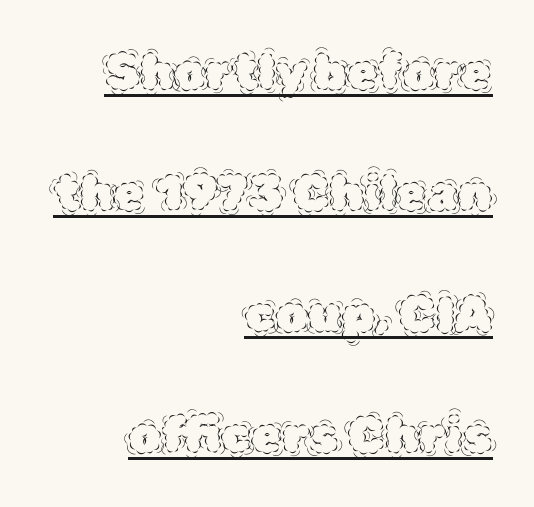
The weight tops out at a normal text grade. Widely set lines give the paragraph a tall, airy silhouette. The passage shown is typed in a proportional face where columns would drift. Ordinary non-slanted type is in use.
